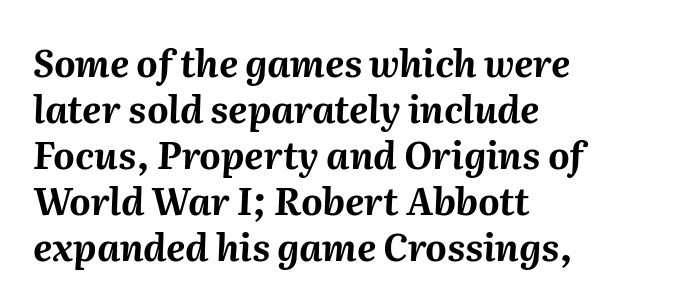
Q: Is the text bold? A: Yes.
Q: Is the text italic (slanted)? A: Yes, it leans right by about 2 degrees.
Q: Is the text underlined? A: No.
Q: How is the paragraph aligned? A: Left-aligned.
Q: Is the spacing between letters normal or unusually wide? A: Normal.
Q: Width (condensed, normal, or wide)? A: Normal.
Q: Stroke contrast? A: Medium.
Q: x-height? A: Medium.
Q: Monospaced? A: No.
